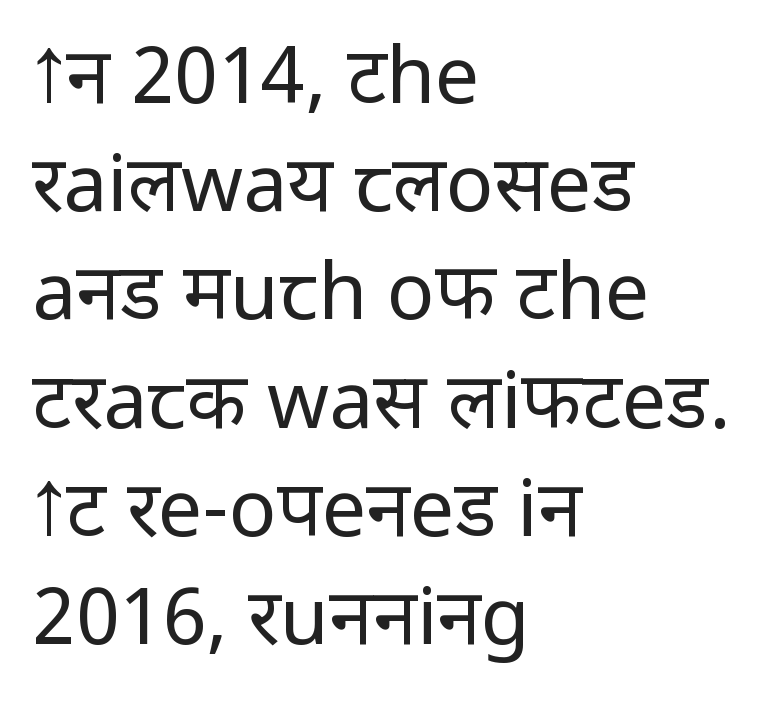
Counters stay open thanks to moderate or lighter strokes. Honestly, the row spacing looks completely unremarkable. The baseline area is clear. You could not count columns in this text — the font is proportionally spaced. Does extra space separate the letters? No, they use regular spacing.
